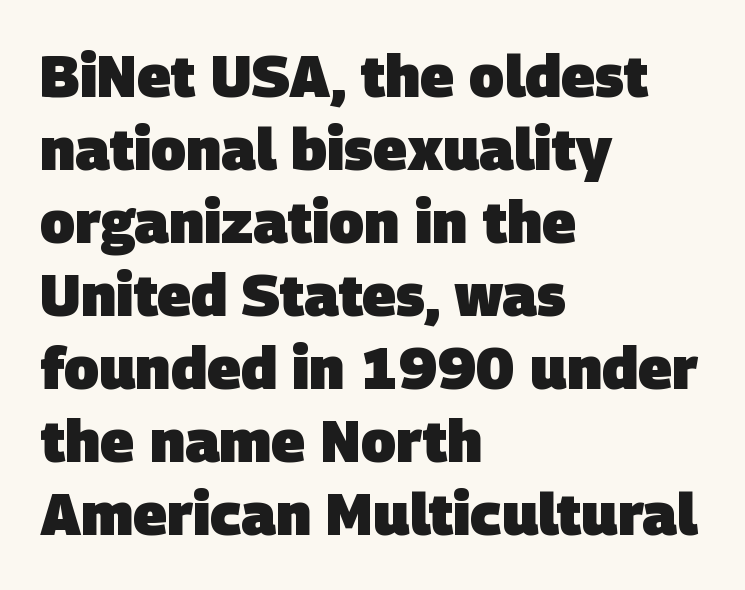
{"serif": "no", "bold": "yes", "weight": "heavy", "width": "normal", "stroke_contrast": "low", "x_height": "large", "monospaced": "no", "underline": "no", "align": "left", "line_spacing": "normal", "line_spacing_ratio": 1.26, "letter_spacing": "normal", "letter_spacing_em": 0.0, "glyph_px": 58}
